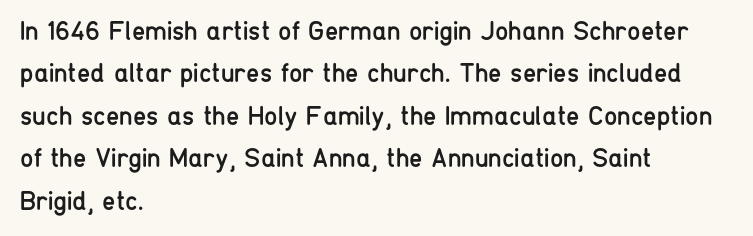
Characters follow at the spacing the type designer built in. Where is the straight margin? On the left. Weight: regular or lighter. Check the space under the baseline: it is left empty. Each new line begins a customary step beneath the previous one.
